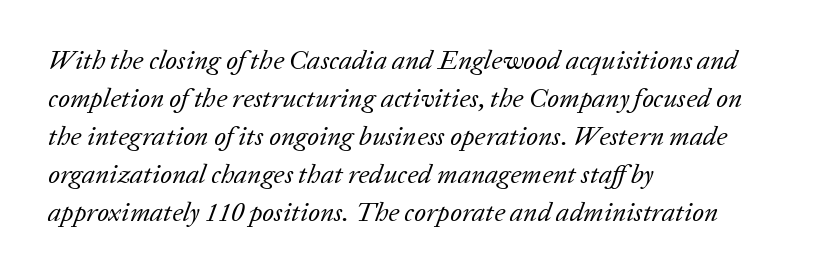
The baseline area is clear. Letter spacing: default. Visually the block forms a straight wall on the left and a jagged coastline on the right. The strokes carry an ordinary text weight at most.
